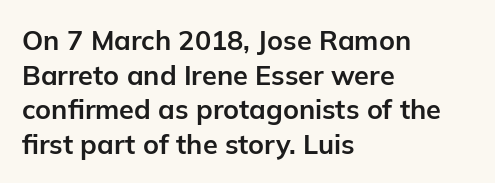
The image shows 27 px bold type, upright; set left-aligned, normal line spacing (1.28x), normal letter spacing, not underlined.
